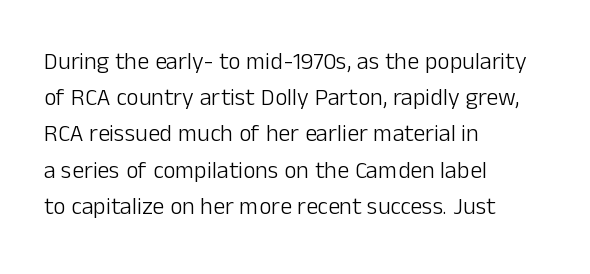
The image shows 24 px text type, upright; set left-aligned, normal line spacing (1.51x), normal letter spacing, not underlined.
